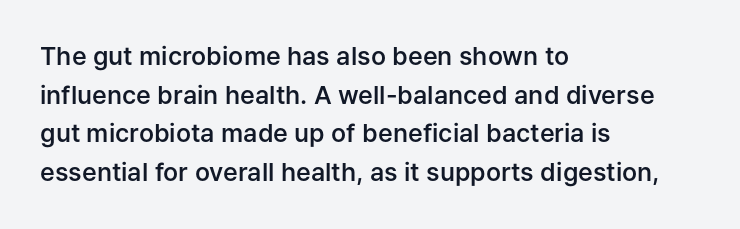
Q: Is the text bold? A: Semi-bold.
Q: Is the text italic (slanted)? A: No, it is upright.
Q: Is the text underlined? A: No.
Q: How is the paragraph aligned? A: Left-aligned.
Q: Is the spacing between letters normal or unusually wide? A: Normal.
Q: Is the spacing between lines tight, normal or loose? A: Normal.
